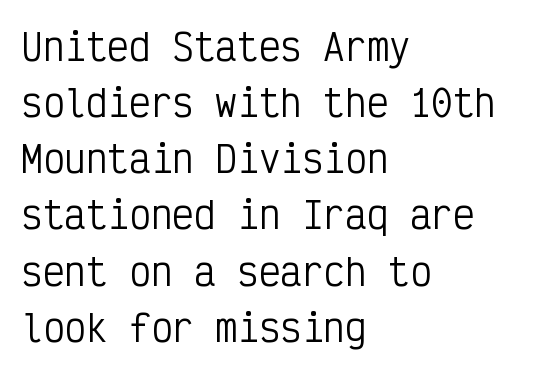
Q: Is the text bold? A: No.
Q: Is the text italic (slanted)? A: No, it is upright.
Q: Is the typeface a serif or a sans-serif typeface? A: Sans-serif.
Q: Is the text underlined? A: No.
Q: How is the paragraph aligned? A: Left-aligned.
Q: Is the spacing between letters normal or unusually wide? A: Normal.
Q: Is the spacing between lines tight, normal or loose? A: Normal.
Q: Width (condensed, normal, or wide)? A: Condensed.
Q: Stroke contrast? A: Low.
Q: x-height? A: Medium.
Q: Monospaced? A: Yes.
